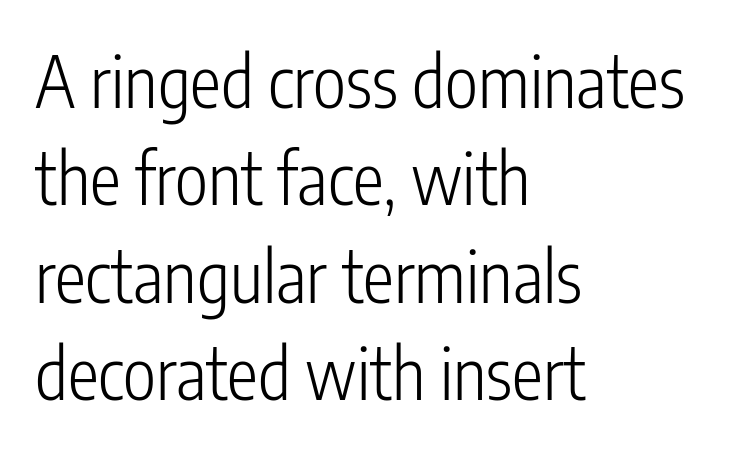
{"serif": "no", "italic": "no", "bold": "no", "weight": "light", "width": "condensed", "stroke_contrast": "low", "x_height": "medium", "monospaced": "no", "underline": "no", "align": "left", "line_spacing": "normal", "line_spacing_ratio": 1.39, "letter_spacing": "normal", "letter_spacing_em": 0.0, "glyph_px": 70}
